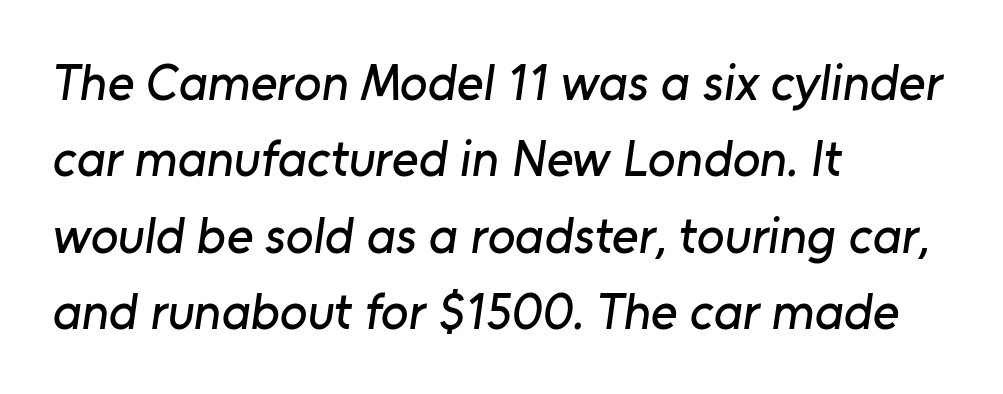
Q: Is the typeface a serif or a sans-serif typeface? A: Sans-serif.
Q: Is the text underlined? A: No.
Q: How is the paragraph aligned? A: Left-aligned.
Q: Is the spacing between letters normal or unusually wide? A: Normal.
Q: Is the spacing between lines tight, normal or loose? A: Normal.
Q: Width (condensed, normal, or wide)? A: Normal.
Q: Stroke contrast? A: Low.
Q: x-height? A: Medium.
Q: Monospaced? A: No.
